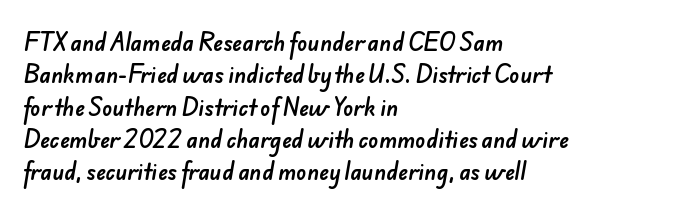
Q: Is the text underlined? A: No.
Q: How is the paragraph aligned? A: Left-aligned.
Q: Is the spacing between letters normal or unusually wide? A: Normal.
Q: Is the spacing between lines tight, normal or loose? A: Normal.
